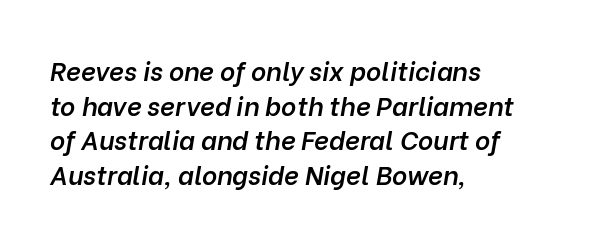
The image shows 26 px text type, italic (leaning right); set left-aligned, normal line spacing (1.33x), normal letter spacing, not underlined.
